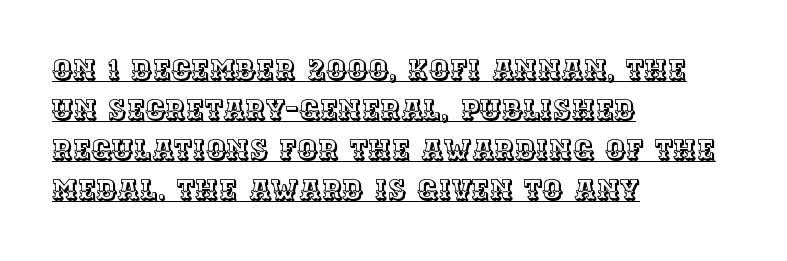
The image shows 28 px text type, upright; set left-aligned, normal line spacing (1.43x), normal letter spacing, underlined; a large x-height.
